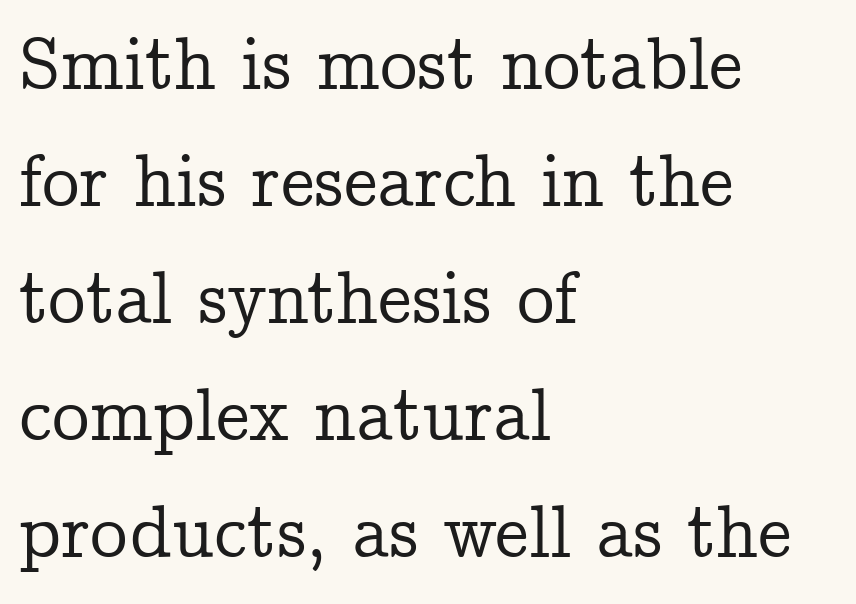
The image shows 75 px serif type, upright; set left-aligned, normal line spacing (1.56x), normal letter spacing, not underlined; low stroke contrast and a medium x-height.
